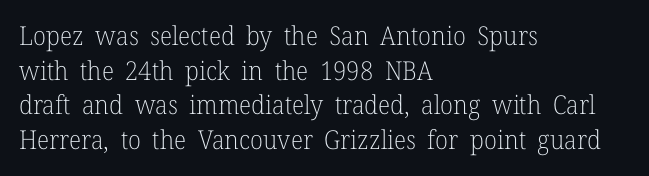
Q: Is the text bold? A: No.
Q: Is the text italic (slanted)? A: No, it is upright.
Q: Is the text underlined? A: No.
Q: How is the paragraph aligned? A: Left-aligned.
Q: Is the spacing between letters normal or unusually wide? A: Normal.
Q: Is the spacing between lines tight, normal or loose? A: Normal.
